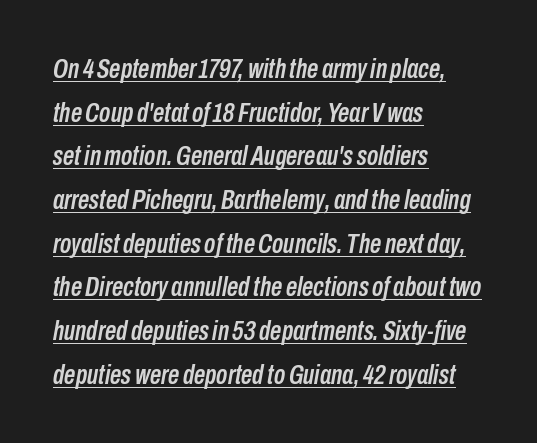
The image shows 28 px condensed type, italic (leaning right); set left-aligned, normal line spacing (1.56x), normal letter spacing, underlined; low stroke contrast and a medium x-height.
